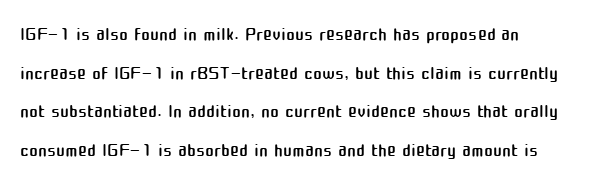
The image shows 27 px text type, upright; set normal line spacing (1.43x), normal letter spacing, not underlined.
